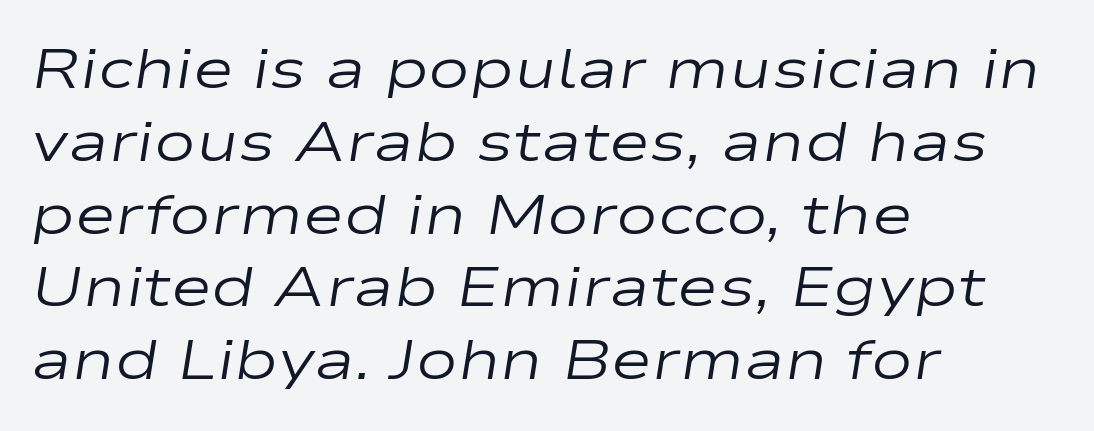
Q: Is the text bold? A: No.
Q: Is the text italic (slanted)? A: Yes, it leans right by about 9 degrees.
Q: Is the text underlined? A: No.
Q: How is the paragraph aligned? A: Left-aligned.
Q: Is the spacing between letters normal or unusually wide? A: Normal.
Q: Is the spacing between lines tight, normal or loose? A: Normal.
Q: Width (condensed, normal, or wide)? A: Wide.
Q: Stroke contrast? A: Low.
Q: x-height? A: Medium.
Q: Monospaced? A: No.
